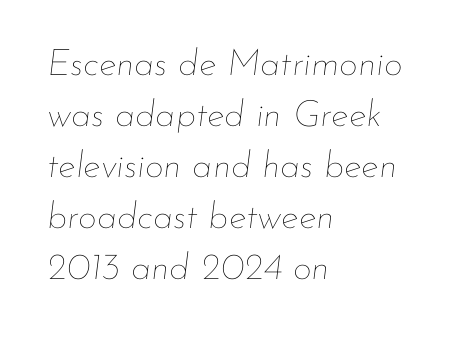
{"italic": "yes", "lean": "right", "slant_degrees": 7, "bold": "no", "weight": "thin", "width": "normal", "stroke_contrast": "low", "x_height": "small", "monospaced": "no", "underline": "no", "align": "left", "line_spacing": "normal", "line_spacing_ratio": 1.38, "letter_spacing": "normal", "letter_spacing_em": 0.0, "glyph_px": 37}
